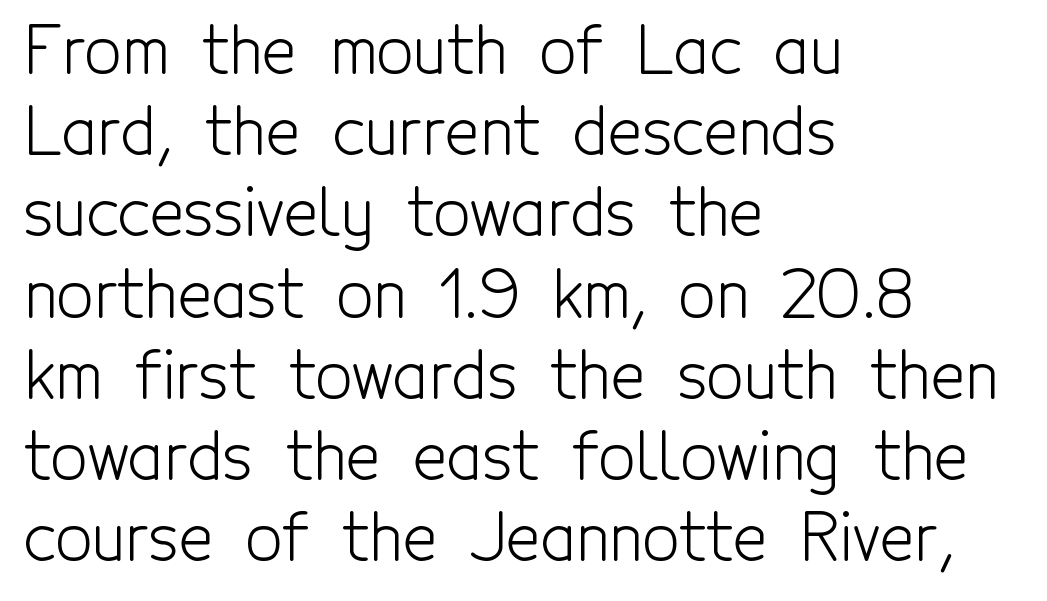
{"serif": "no", "italic": "no", "bold": "no", "weight": "light", "width": "condensed", "x_height": "medium", "monospaced": "no", "underline": "no", "align": "left", "line_spacing": "normal", "line_spacing_ratio": 1.25, "letter_spacing": "normal", "letter_spacing_em": 0.0, "glyph_px": 65}
